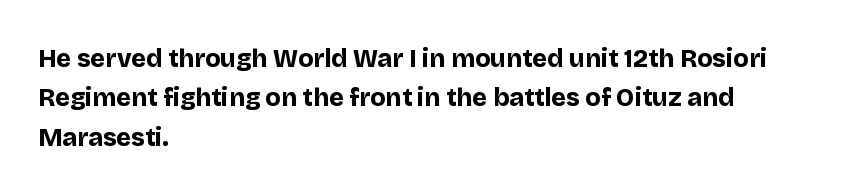
Evenly set lines give the paragraph a standard silhouette. Glance below the letters and you will spot only blank space. Typeset ragged right — the left edge is the straight one. This sample uses plain, unmodified letter spacing. Style check: upright. I'd describe the lettering as bold — thick and assertive.
